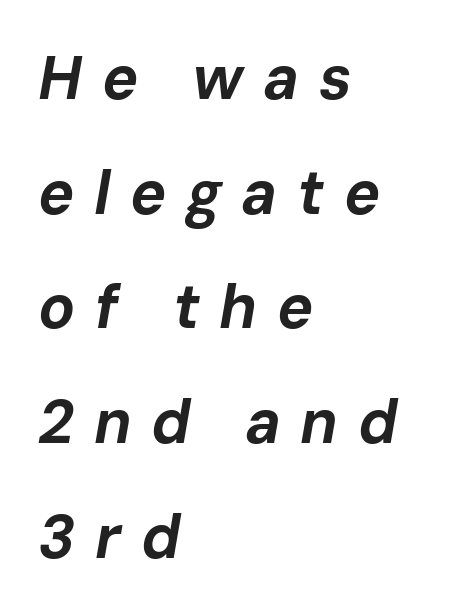
Students, note that the glyphs here are deliberately spaced far apart. It's the slanting kind of type. These lines are rendered in a variable-pitch font. Horizontal alignment here is leftward, the default for most running prose. Every letter is thick-stroked: bold, no question.
